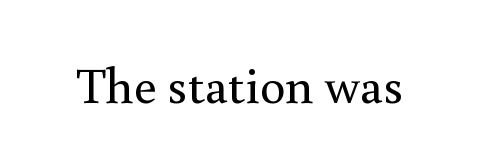
{"serif": "yes", "italic": "no", "bold": "no", "weight": "regular", "width": "normal", "stroke_contrast": "medium", "x_height": "small", "monospaced": "no", "underline": "no", "letter_spacing": "normal", "letter_spacing_em": 0.0, "glyph_px": 51}
